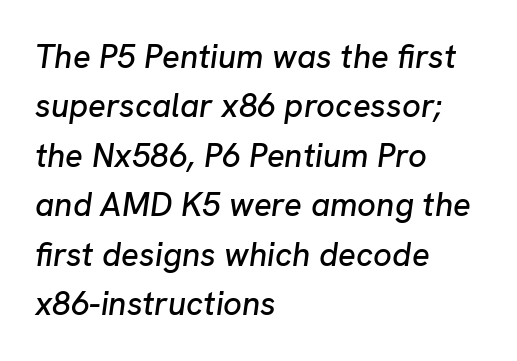
Q: Is the text italic (slanted)? A: Yes, it leans right by about 8 degrees.
Q: Is the text underlined? A: No.
Q: How is the paragraph aligned? A: Left-aligned.
Q: Is the spacing between letters normal or unusually wide? A: Normal.
Q: Is the spacing between lines tight, normal or loose? A: Normal.
Q: Width (condensed, normal, or wide)? A: Normal.
Q: Stroke contrast? A: Low.
Q: x-height? A: Medium.
Q: Monospaced? A: No.
